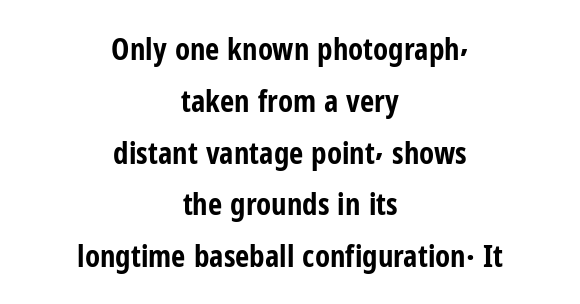
{"serif": "no", "italic": "no", "bold": "yes", "weight": "bold", "width": "condensed", "stroke_contrast": "low", "x_height": "medium", "monospaced": "no", "underline": "no", "align": "center", "line_spacing": "normal", "line_spacing_ratio": 1.67, "letter_spacing": "normal", "letter_spacing_em": 0.0, "glyph_px": 31}
